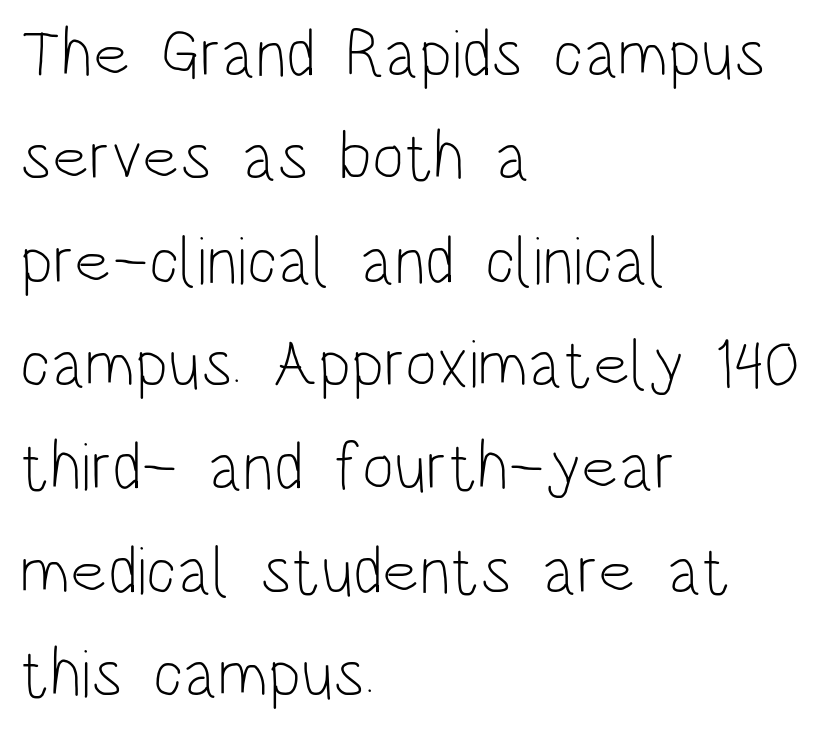
The image shows 68 px light, condensed sans-serif type, upright; set left-aligned, normal line spacing (1.52x), normal letter spacing, not underlined; low stroke contrast and a large x-height.
